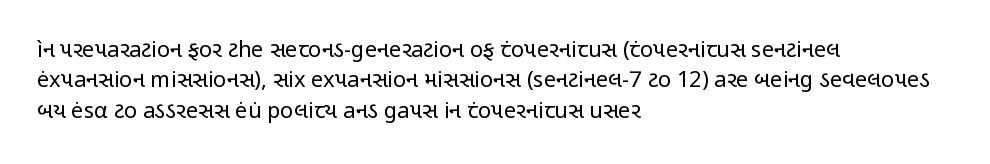
{"italic": "no", "bold": "no", "underline": "no", "align": "left", "line_spacing": "normal", "line_spacing_ratio": 1.38, "letter_spacing": "normal", "letter_spacing_em": 0.0, "glyph_px": 22}
